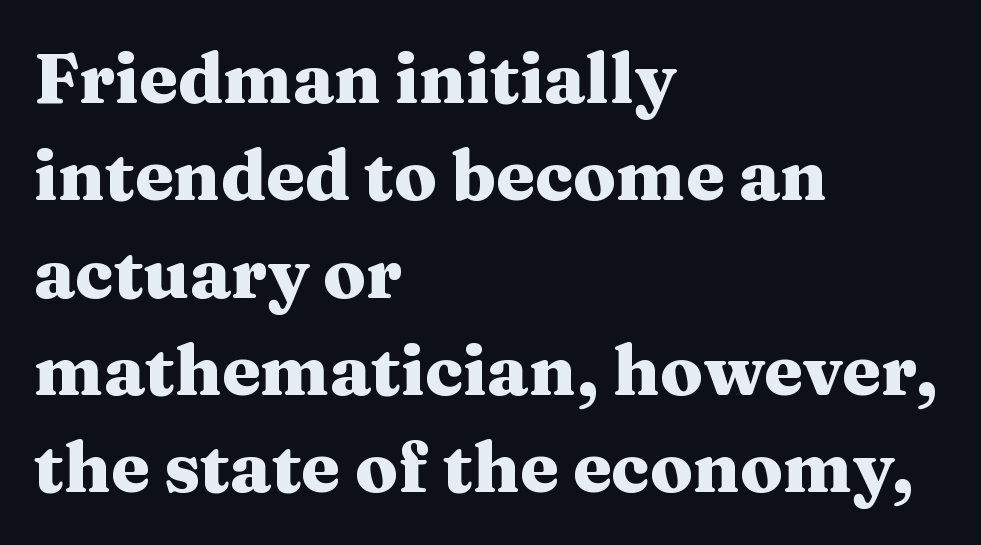
Any mark beneath the type? The region is blank. These lines keep a tight, regular rhythm from letter to letter. These lines were composed using upright roman letters. Each line starts at the same left margin while the right side varies. A typesetter would call this proportional, since set widths differ per character.
